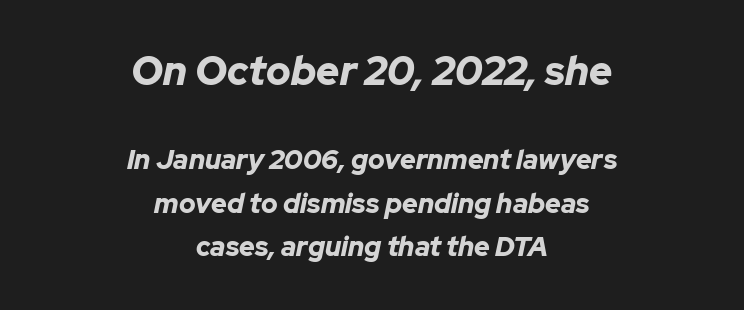
{"italic": "yes", "lean": "right", "slant_degrees": 12, "bold": "yes", "weight": "bold", "width": "normal", "stroke_contrast": "low", "x_height": "medium", "monospaced": "no", "underline": "no", "align": "center", "line_spacing": "normal", "line_spacing_ratio": 1.62, "letter_spacing": "normal", "letter_spacing_em": 0.0, "larger_block": "first", "size_ratio": 1.48, "glyph_px": 40}
